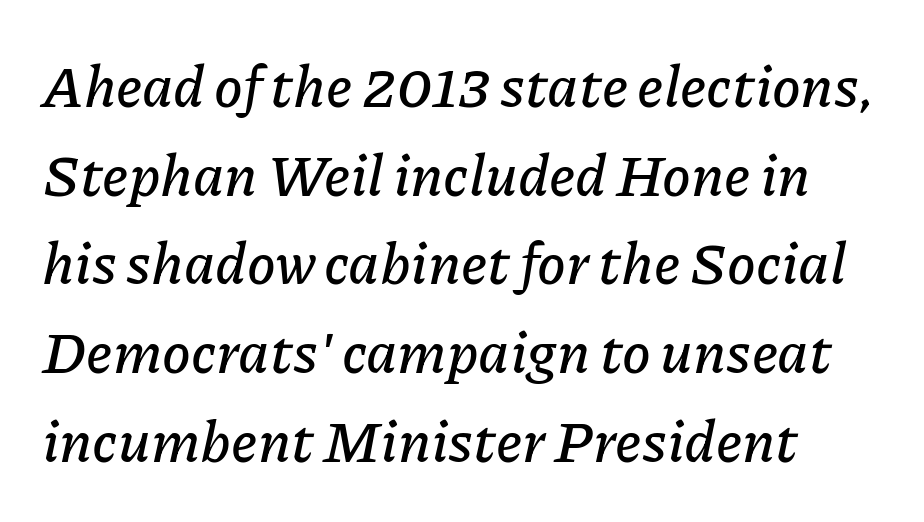
Q: Is the text italic (slanted)? A: Yes, it leans right by about 11 degrees.
Q: Is the text underlined? A: No.
Q: Is the spacing between letters normal or unusually wide? A: Normal.
Q: Is the spacing between lines tight, normal or loose? A: Normal.
Q: Width (condensed, normal, or wide)? A: Normal.
Q: Stroke contrast? A: Low.
Q: x-height? A: Medium.
Q: Monospaced? A: No.
